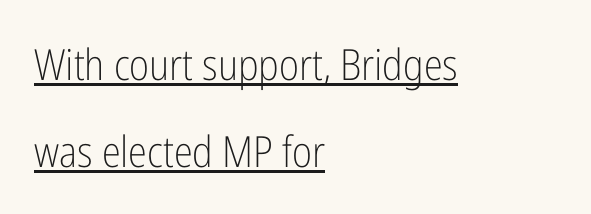
Q: Is the text bold? A: No.
Q: Is the text italic (slanted)? A: No, it is upright.
Q: Is the typeface a serif or a sans-serif typeface? A: Sans-serif.
Q: Is the text underlined? A: Yes.
Q: How is the paragraph aligned? A: Left-aligned.
Q: Is the spacing between letters normal or unusually wide? A: Normal.
Q: Is the spacing between lines tight, normal or loose? A: Loose.
Q: Width (condensed, normal, or wide)? A: Condensed.
Q: Stroke contrast? A: Low.
Q: x-height? A: Medium.
Q: Monospaced? A: No.
